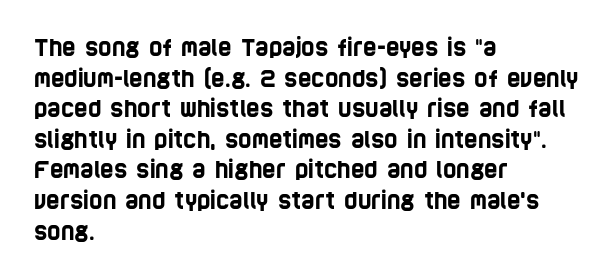
The image shows 23 px text type; set left-aligned, normal line spacing (1.33x), normal letter spacing, not underlined.
